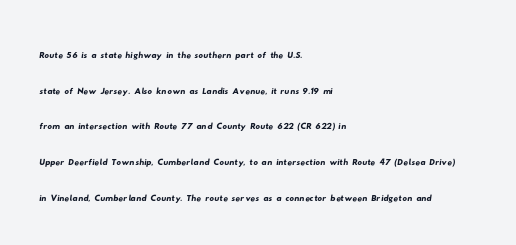
Q: Is the text underlined? A: No.
Q: How is the paragraph aligned? A: Left-aligned.
Q: Is the spacing between letters normal or unusually wide? A: Normal.
Q: Is the spacing between lines tight, normal or loose? A: Normal.
